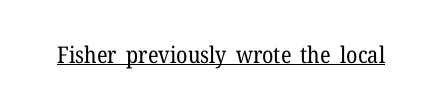
{"italic": "no", "bold": "no", "underline": "yes", "letter_spacing": "normal", "letter_spacing_em": 0.0, "glyph_px": 23}
